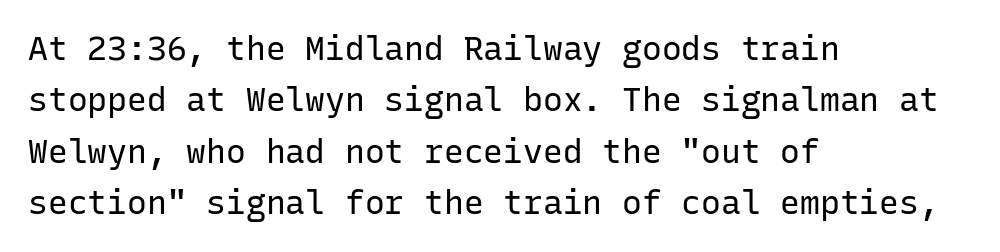
The image shows 33 px regular-weight sans-serif type, upright, monospaced; set left-aligned, normal line spacing (1.56x), normal letter spacing, not underlined; low stroke contrast and a medium x-height.
